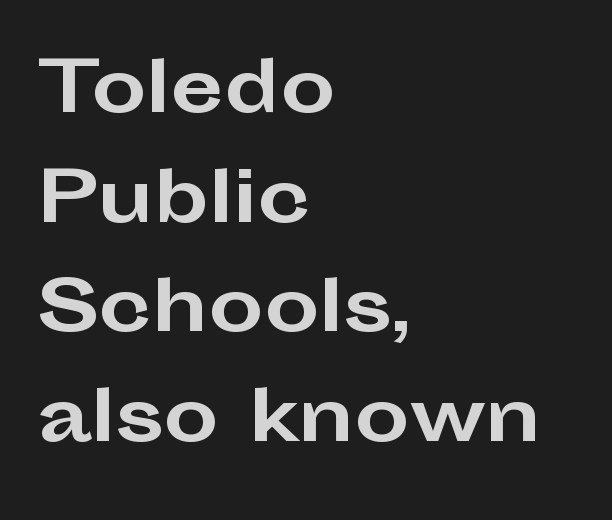
Q: Is the text bold? A: Yes.
Q: Is the text italic (slanted)? A: No, it is upright.
Q: Is the typeface a serif or a sans-serif typeface? A: Sans-serif.
Q: Is the text underlined? A: No.
Q: How is the paragraph aligned? A: Left-aligned.
Q: Is the spacing between letters normal or unusually wide? A: Normal.
Q: Is the spacing between lines tight, normal or loose? A: Normal.
Q: Width (condensed, normal, or wide)? A: Wide.
Q: Stroke contrast? A: Low.
Q: x-height? A: Medium.
Q: Monospaced? A: No.
